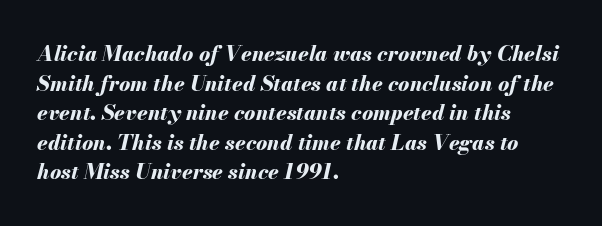
The image shows 21 px bold type, italic (leaning right); set left-aligned, normal line spacing (1.41x), normal letter spacing, not underlined.
